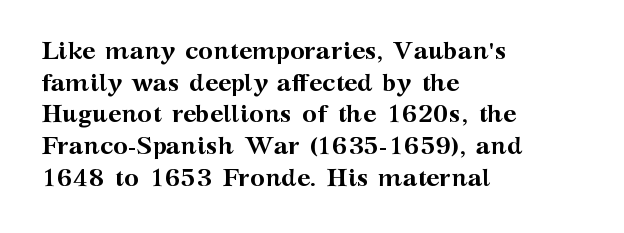
The image shows 25 px bold type, upright; set left-aligned, normal line spacing (1.27x), normal letter spacing, not underlined.
